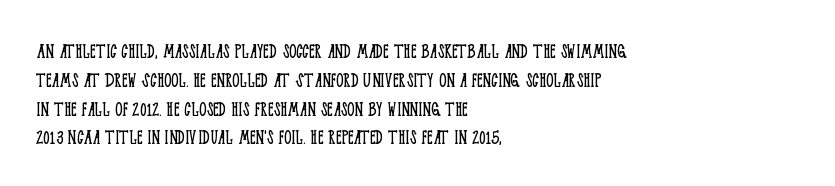
No extra ink here — the face is not bold. The ragged edge is on the right, which tells us the setting is flush left. Decoration check: the copy has no underline. Between one letter and the next there's only the usual sliver of space. No italicization has been applied; the sample stays upright. Successive baselines arrive at the customary interval.
